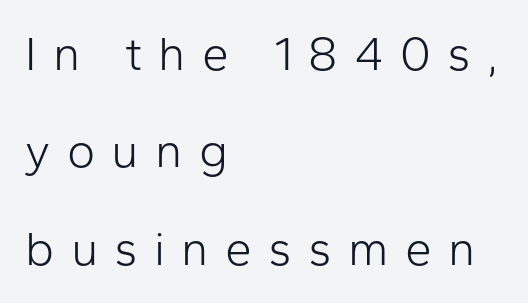
The image shows 48 px light sans-serif type, upright; set left-aligned, loose line spacing (2.03x), unusually wide letter spacing (+0.34 em), not underlined; low stroke contrast and a medium x-height.
